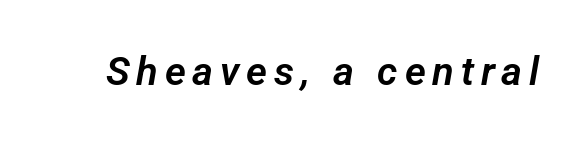
{"serif": "no", "width": "normal", "stroke_contrast": "low", "x_height": "medium", "monospaced": "no", "underline": "no", "glyph_px": 40}
